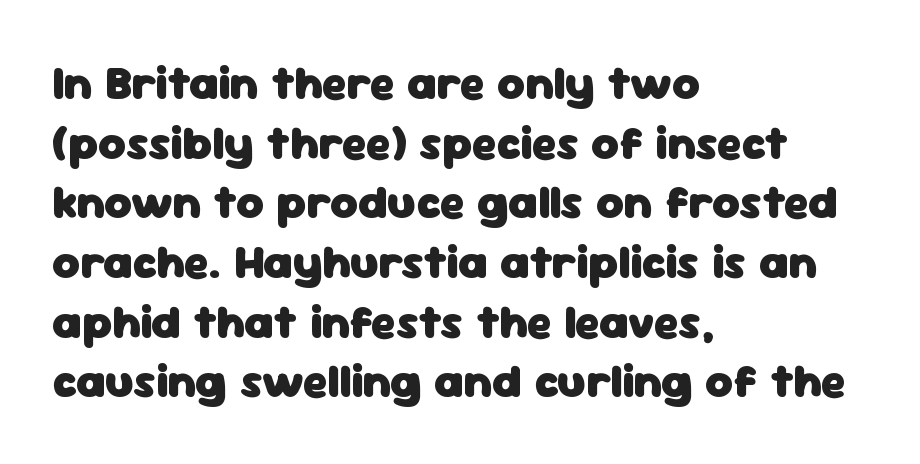
Thick stems and heavy bowls — unmistakably bold. Each letter keeps its own natural width here, so spacing adapts to shape. Successive baselines arrive at the customary interval. Type without underlining. Rendered with straight, roman letterforms. Is this a sans? Yes — the strokes have no serifs.
